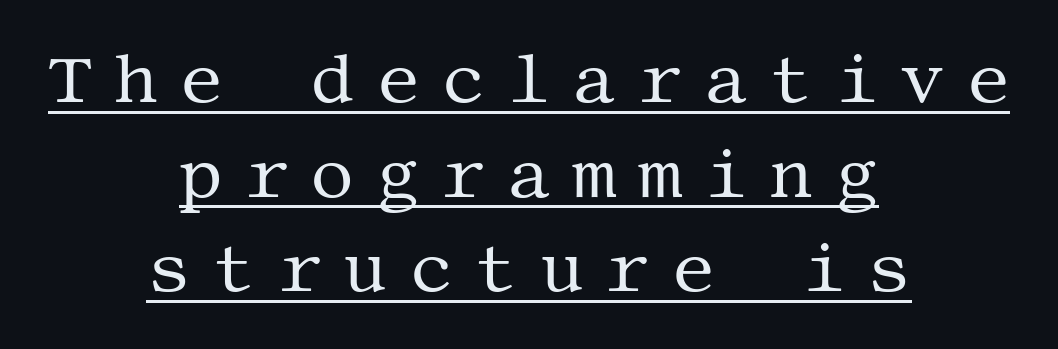
Every character sits straight up, as roman type does. The designer left line spacing at the default. The weight tops out at a normal text grade. The designer went with a serif here, giving each stem small feet. Compared with typical body copy, the letter spacing here is much looser. The typesetter has applied underlining to the passage shown.
